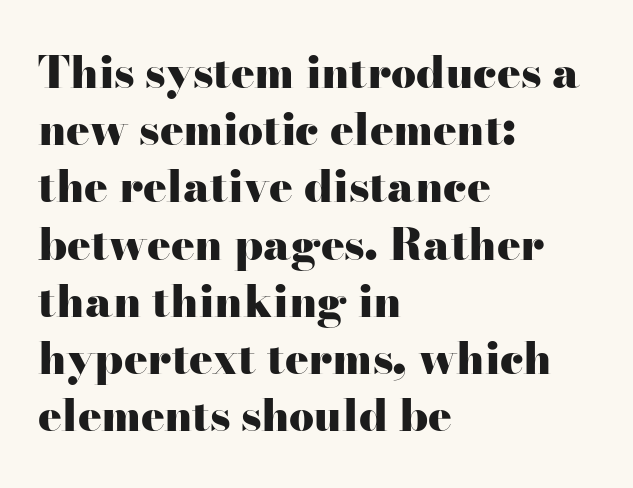
{"serif": "yes", "italic": "no", "bold": "yes", "weight": "heavy", "width": "wide", "stroke_contrast": "high", "x_height": "small", "monospaced": "no", "underline": "no", "align": "left", "line_spacing": "normal", "line_spacing_ratio": 1.3, "letter_spacing": "normal", "letter_spacing_em": 0.0, "glyph_px": 44}
